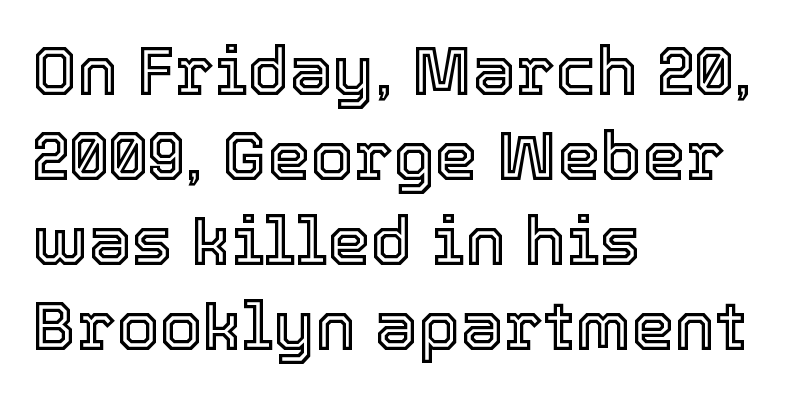
{"italic": "no", "width": "normal", "x_height": "medium", "monospaced": "no", "underline": "no", "align": "left", "line_spacing_ratio": 1.23, "letter_spacing": "normal", "letter_spacing_em": 0.0, "glyph_px": 69}
